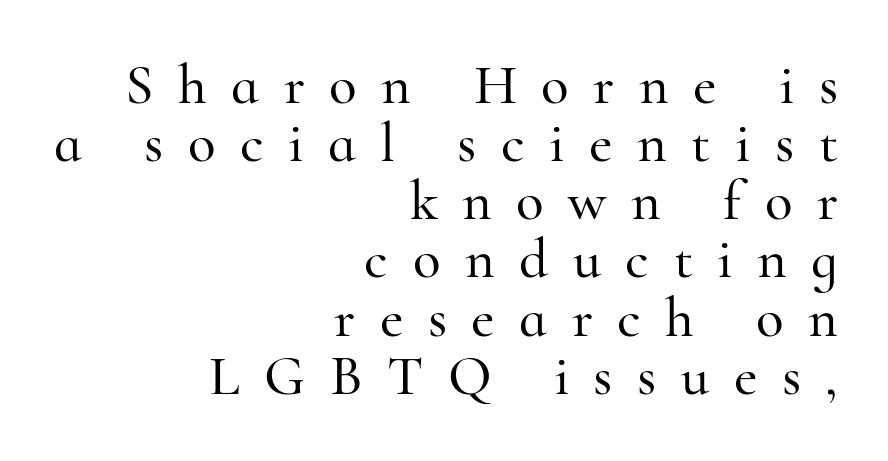
The compositor pushed each line to the right boundary. The words here are not underlined. Typographically, this falls in the serif category. Is this a fixed-width face? No — the glyphs have proportional, varying widths. Style check: upright. Honestly, the letter spacing is so wide it's the main thing you notice.
